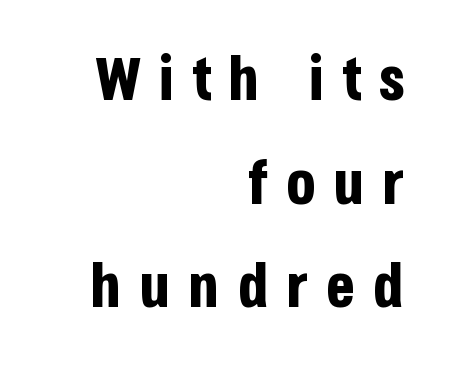
Each row of text sits above clean, open space. Line spacing here is normal. Which margin do the lines hug? The right one — the left edge is uneven. Heavy-handed strokes throughout: this text is bold. The typeface chosen for these lines omits serifs. The type sits square on the baseline with zero lean.
